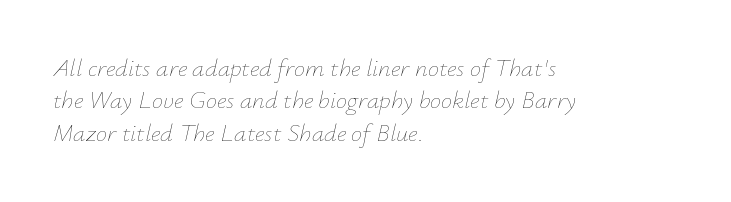
{"italic": "yes", "lean": "right", "slant_degrees": 12, "bold": "no", "underline": "no", "align": "left", "line_spacing": "normal", "line_spacing_ratio": 1.3, "letter_spacing": "normal", "letter_spacing_em": 0.0, "glyph_px": 25}
